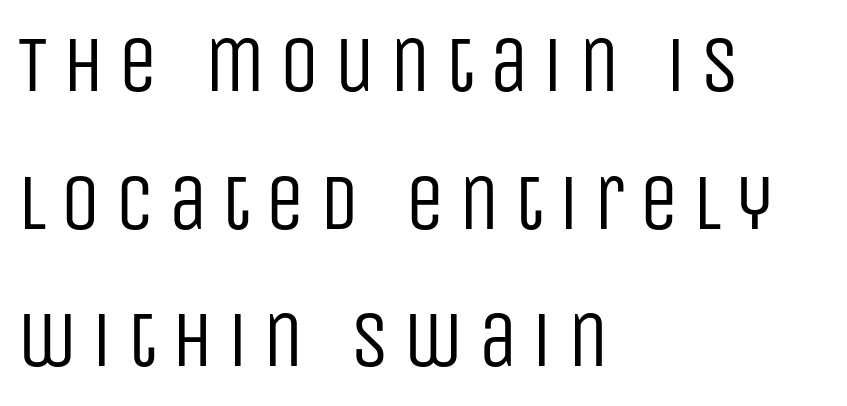
{"serif": "no", "italic": "no", "bold": "no", "weight": "regular", "width": "condensed", "stroke_contrast": "low", "x_height": "large", "monospaced": "no", "underline": "no", "align": "left", "line_spacing_ratio": 1.72, "glyph_px": 80}
